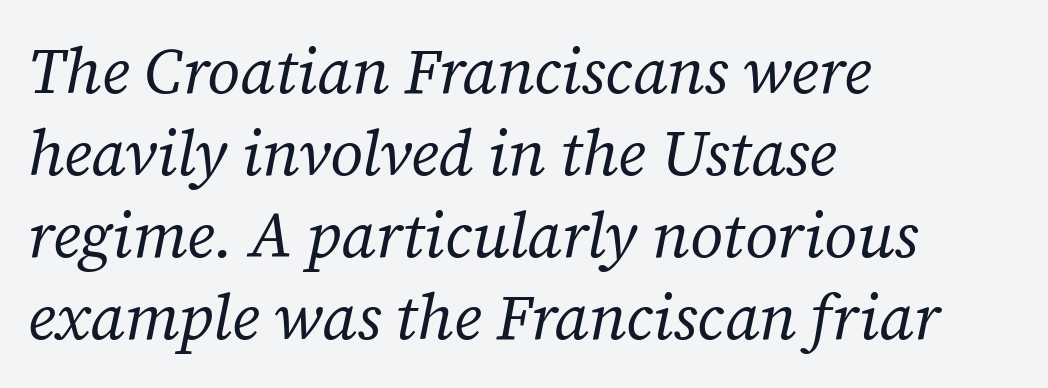
Q: Is the text bold? A: No.
Q: Is the text italic (slanted)? A: Yes, it leans right by about 12 degrees.
Q: Is the typeface a serif or a sans-serif typeface? A: Serif.
Q: Is the text underlined? A: No.
Q: How is the paragraph aligned? A: Left-aligned.
Q: Is the spacing between letters normal or unusually wide? A: Normal.
Q: Is the spacing between lines tight, normal or loose? A: Normal.
Q: Width (condensed, normal, or wide)? A: Normal.
Q: Stroke contrast? A: Low.
Q: x-height? A: Medium.
Q: Monospaced? A: No.
